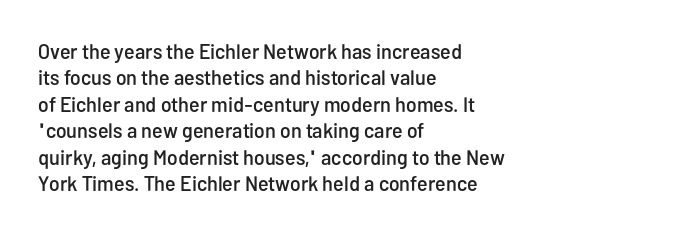
Is there much room between lines? A standard amount, neither cramped nor airy. The line texture is even and compact thanks to regular tracking. In terms of posture, this sample is upright. The paragraph has a hard left edge and a soft right edge. The strip under each line holds only bare page.
